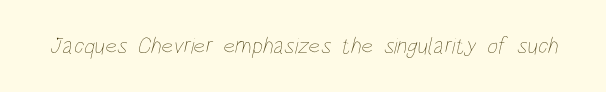
{"bold": "no", "underline": "no", "letter_spacing": "normal", "letter_spacing_em": 0.0, "glyph_px": 23}
